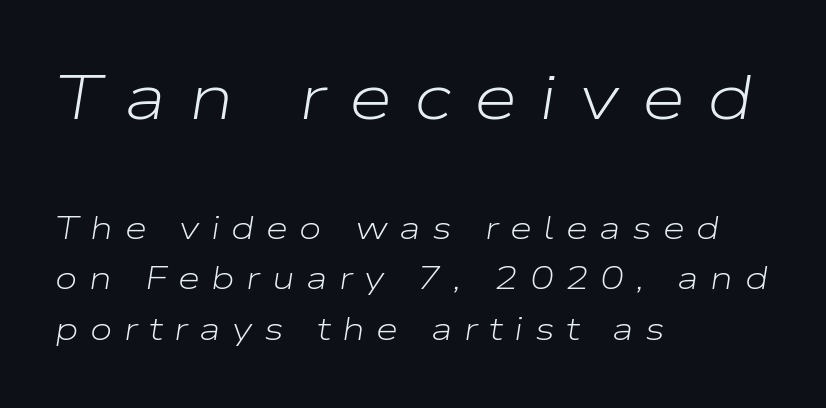
{"italic": "yes", "lean": "right", "slant_degrees": 9, "bold": "no", "weight": "light", "width": "wide", "stroke_contrast": "low", "x_height": "medium", "monospaced": "no", "underline": "no", "align": "left", "line_spacing": "normal", "line_spacing_ratio": 1.59, "letter_spacing": "wide", "letter_spacing_em": 0.36, "larger_block": "first", "size_ratio": 1.97, "glyph_px": 63}
